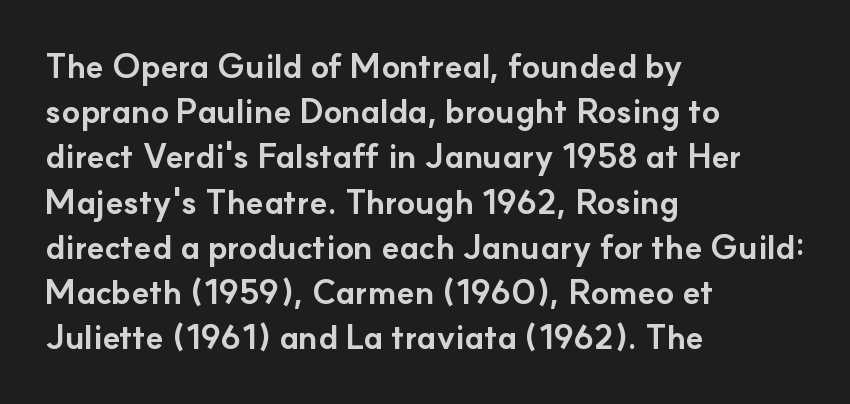
The gaps between neighbouring characters are ordinary and unremarkable. Regarding leading, the lines here are spaced in the standard way. These lines carry a lot of weight — the face is fully bold. Nothing sits at the stroke ends, so this counts as sans-serif. Type without underlining.
